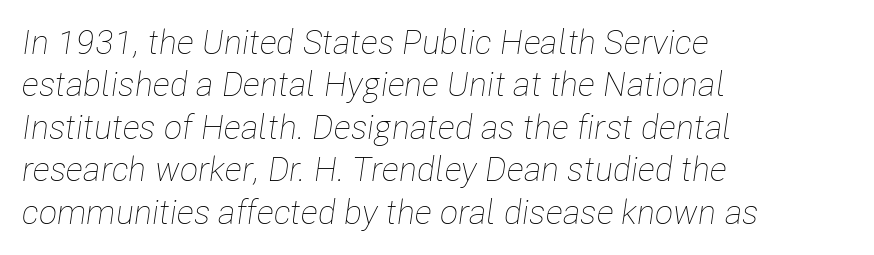
Q: Is the text bold? A: No.
Q: Is the text italic (slanted)? A: Yes, it leans right by about 8 degrees.
Q: Is the text underlined? A: No.
Q: How is the paragraph aligned? A: Left-aligned.
Q: Is the spacing between letters normal or unusually wide? A: Normal.
Q: Is the spacing between lines tight, normal or loose? A: Normal.
Q: Width (condensed, normal, or wide)? A: Condensed.
Q: Stroke contrast? A: Low.
Q: x-height? A: Medium.
Q: Monospaced? A: No.
